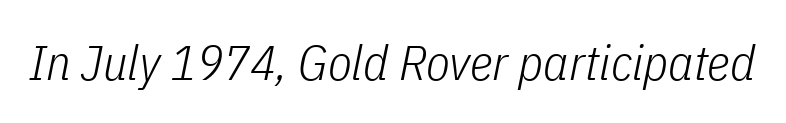
{"italic": "yes", "lean": "right", "slant_degrees": 11, "bold": "no", "weight": "light", "width": "condensed", "stroke_contrast": "low", "x_height": "medium", "monospaced": "no", "underline": "no", "letter_spacing": "normal", "letter_spacing_em": 0.0, "glyph_px": 49}
